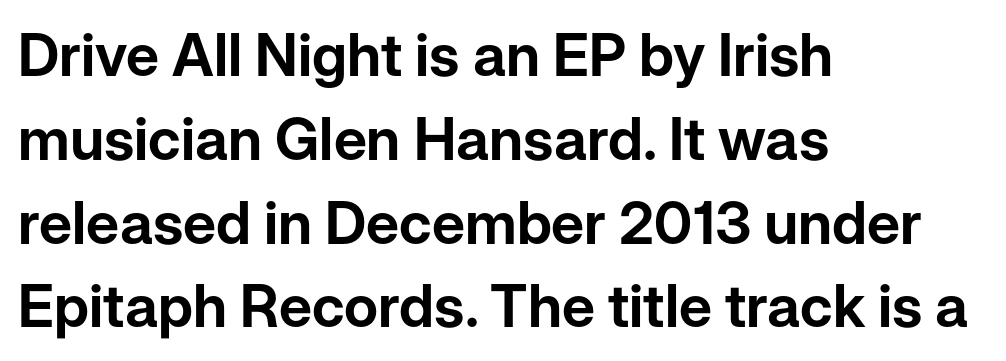
The image shows 59 px sans-serif type, upright; set left-aligned, normal line spacing (1.42x), normal letter spacing, not underlined; low stroke contrast and a medium x-height.
